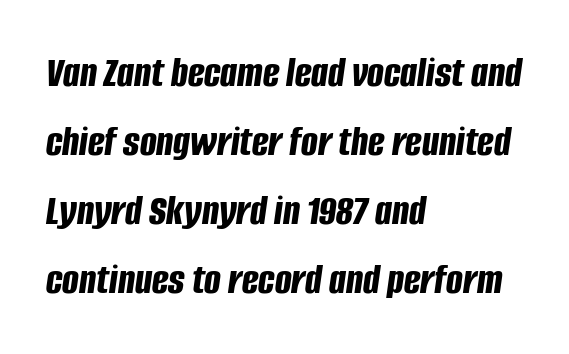
Horizontal bands of white between lines are of average thickness. Tall strokes in this sample are angled rather than plumb. A classic flush-left, rag-right setting is used for this passage. The space beneath each line is pristine and unruled. Pretty heavy lettering here — definitely bold.
